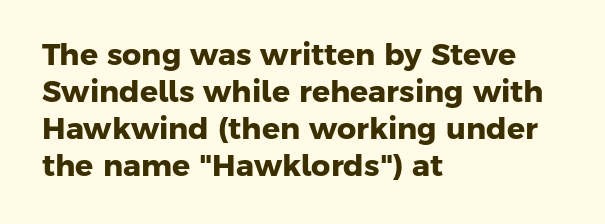
The image shows 30 px heavy sans-serif type; set left-aligned, line spacing 1.23x, normal letter spacing, not underlined; low stroke contrast and a medium x-height.
